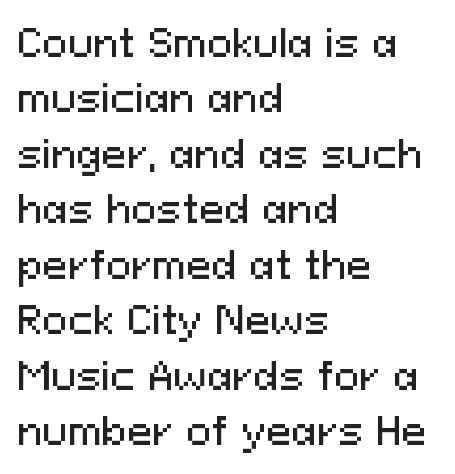
{"serif": "no", "italic": "no", "width": "normal", "stroke_contrast": "medium", "x_height": "medium", "monospaced": "no", "underline": "no", "align": "left", "line_spacing": "normal", "line_spacing_ratio": 1.46, "letter_spacing": "normal", "letter_spacing_em": 0.0, "glyph_px": 38}
